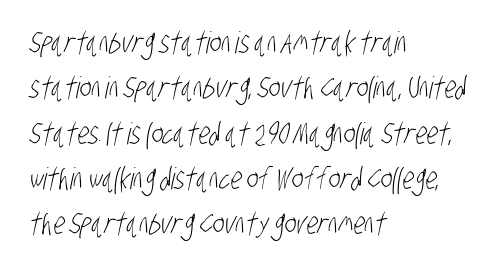
The image shows 30 px light, condensed sans-serif type; set left-aligned, normal line spacing (1.51x), normal letter spacing, not underlined; low stroke contrast and a large x-height.
